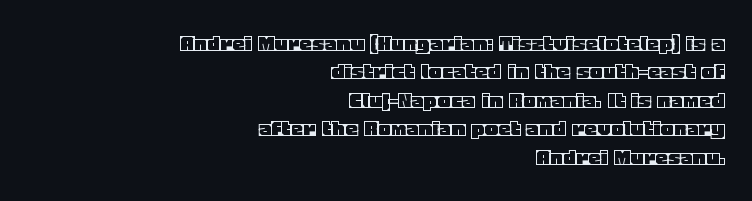
A typesetter would call this leading minimal, almost set solid. These lines are set flush right with a ragged left edge. Honestly, there is no underline to notice here at all. The type sits square on the baseline with zero lean. There is no visible air inserted between adjacent glyphs.
